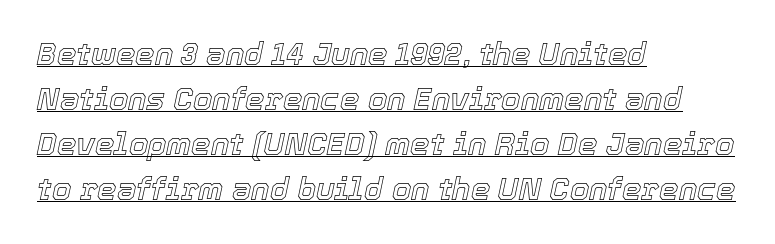
Q: Is the text italic (slanted)? A: Yes, it leans right by about 12 degrees.
Q: Is the text underlined? A: Yes.
Q: How is the paragraph aligned? A: Left-aligned.
Q: Is the spacing between letters normal or unusually wide? A: Normal.
Q: Is the spacing between lines tight, normal or loose? A: Normal.
Q: Width (condensed, normal, or wide)? A: Normal.
Q: x-height? A: Medium.
Q: Monospaced? A: No.
